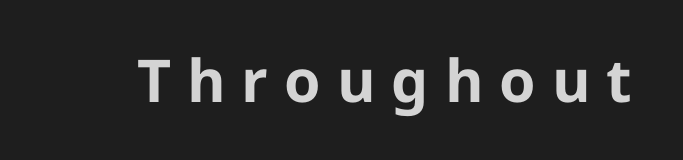
The image shows 59 px bold sans-serif type, upright; set unusually wide letter spacing (+0.27 em), not underlined; low stroke contrast and a medium x-height.
